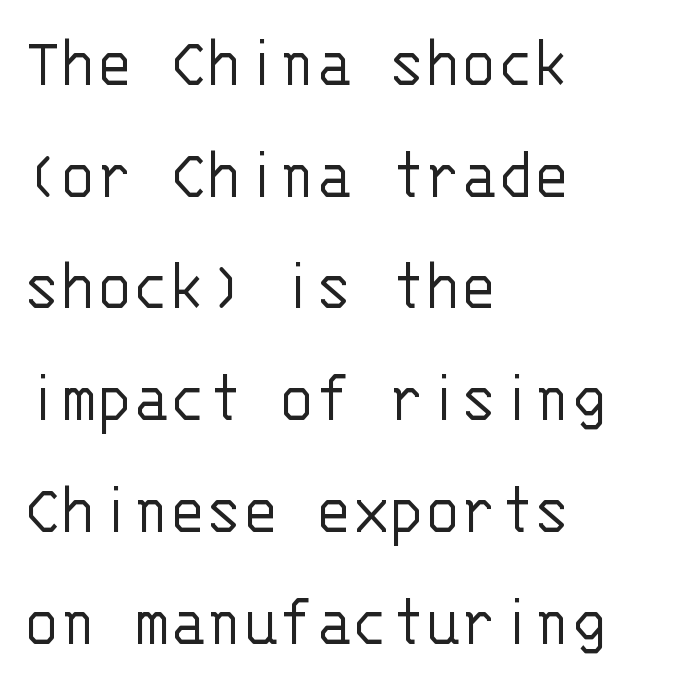
Designer's note — italics off, roman on. Each line starts at the same left margin while the right side varies. Unlike a traditional serif, this face leaves its strokes unadorned. Lines of text with bare space underneath. Compared with typical paragraphs, the rows here are spaced about the same.
